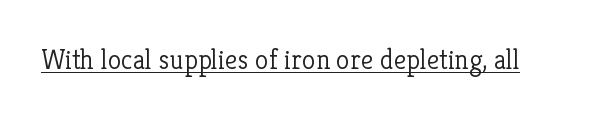
{"serif": "yes", "italic": "no", "bold": "no", "weight": "light", "width": "normal", "stroke_contrast": "low", "x_height": "medium", "monospaced": "no", "underline": "yes", "letter_spacing": "normal", "letter_spacing_em": 0.0, "glyph_px": 28}
